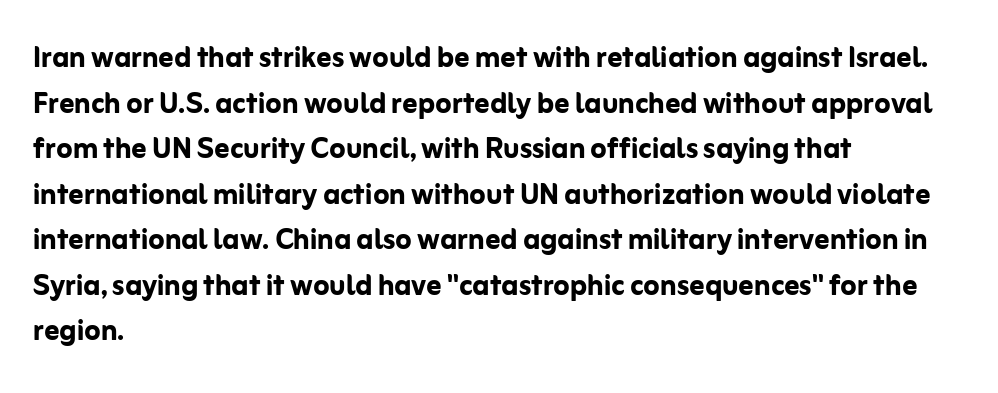
Tracking here is standard; glyphs follow each other at the usual distance. The paragraph has a hard left edge and a soft right edge. Here the designer chose a conventional face with non-uniform glyph widths. Bare-footed words on every line.
